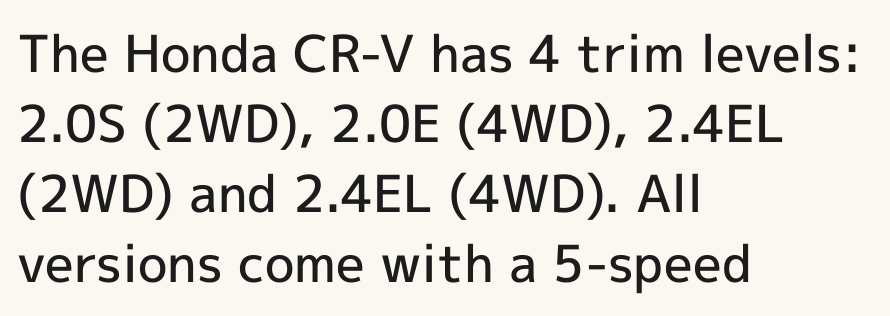
{"serif": "no", "italic": "no", "bold": "semi", "weight": "semibold", "width": "normal", "x_height": "medium", "monospaced": "no", "underline": "no", "align": "left", "line_spacing": "normal", "line_spacing_ratio": 1.37, "letter_spacing": "normal", "letter_spacing_em": 0.0, "glyph_px": 51}
